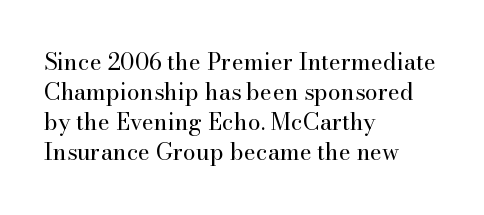
{"italic": "no", "bold": "no", "underline": "no", "align": "left", "line_spacing": "normal", "line_spacing_ratio": 1.31, "letter_spacing": "normal", "letter_spacing_em": 0.0, "glyph_px": 23}
